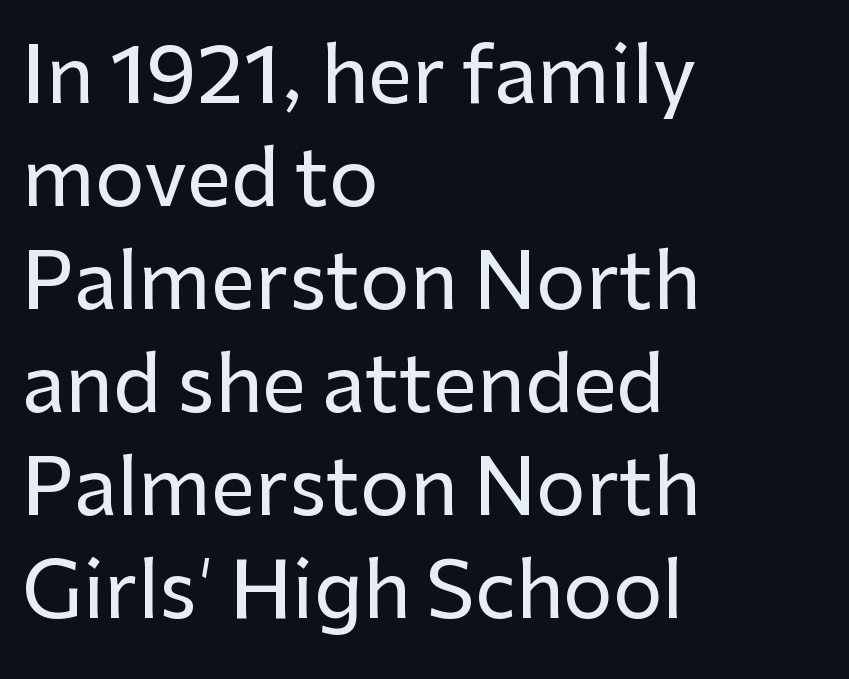
Q: Is the text italic (slanted)? A: No, it is upright.
Q: Is the typeface a serif or a sans-serif typeface? A: Sans-serif.
Q: Is the text underlined? A: No.
Q: How is the paragraph aligned? A: Left-aligned.
Q: Is the spacing between letters normal or unusually wide? A: Normal.
Q: Is the spacing between lines tight, normal or loose? A: Normal.
Q: Width (condensed, normal, or wide)? A: Normal.
Q: Stroke contrast? A: Low.
Q: x-height? A: Medium.
Q: Monospaced? A: No.
